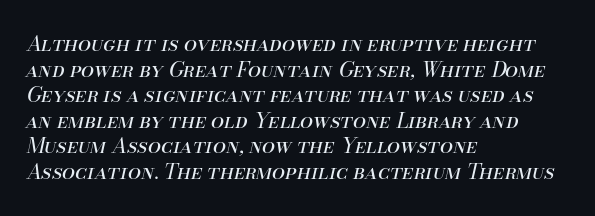
The image shows 21 px text type, italic (leaning right); set left-aligned, line spacing 1.22x, normal letter spacing, not underlined.
